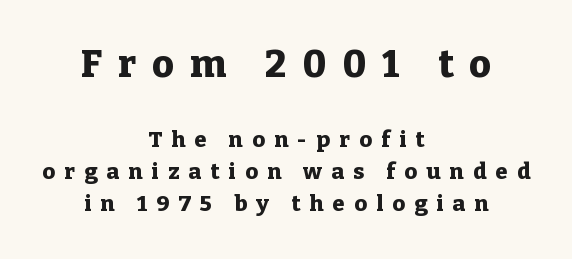
The letterforms stand isolated, each surrounded by extra space. The baseline area is clear. The line-height multiplier appears to be the usual default. The type sits square on the baseline with zero lean. A student would call this center alignment; a typographer would say set centered.
